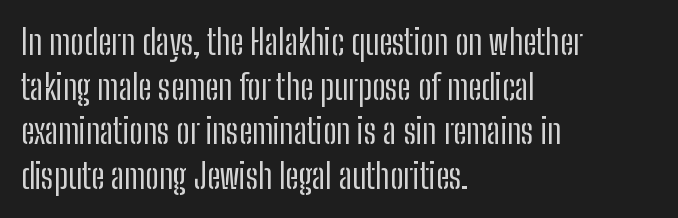
Does the copy run flush right? No — it runs flush left. Varying glyph widths throughout — classic text-font behaviour. Think standard paragraph weight, or any step lighter than that. Each row of text sits above clean, open space.
